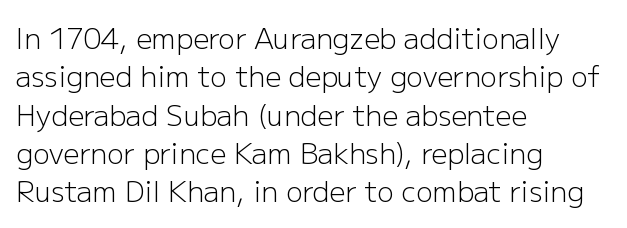
{"serif": "no", "italic": "no", "bold": "no", "weight": "light", "width": "normal", "stroke_contrast": "low", "x_height": "medium", "monospaced": "no", "underline": "no", "align": "left", "line_spacing": "normal", "line_spacing_ratio": 1.37, "letter_spacing": "normal", "letter_spacing_em": 0.0, "glyph_px": 28}
